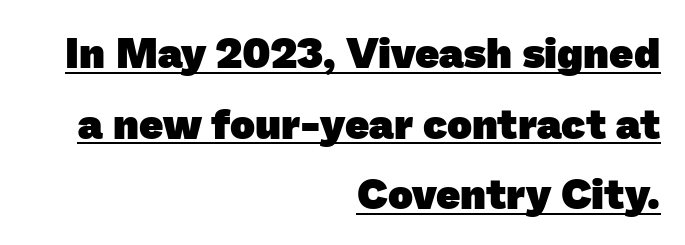
{"serif": "no", "bold": "yes", "weight": "heavy", "width": "normal", "stroke_contrast": "low", "x_height": "medium", "monospaced": "no", "underline": "yes", "align": "right", "line_spacing": "normal", "line_spacing_ratio": 1.68, "letter_spacing": "normal", "letter_spacing_em": 0.0, "glyph_px": 42}
